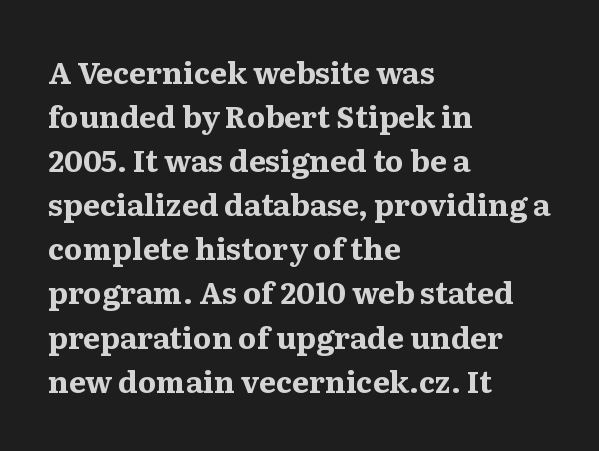
{"serif": "yes", "italic": "no", "bold": "yes", "weight": "bold", "width": "normal", "stroke_contrast": "medium", "x_height": "medium", "monospaced": "no", "underline": "no", "align": "left", "line_spacing": "normal", "line_spacing_ratio": 1.47, "letter_spacing": "normal", "letter_spacing_em": 0.0, "glyph_px": 30}
